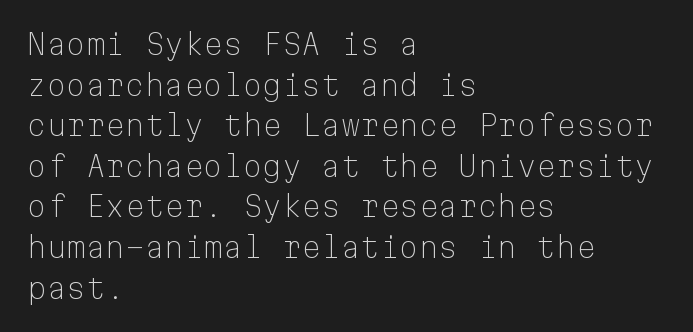
The image shows 28 px light sans-serif type, upright, monospaced; set left-aligned, normal line spacing (1.45x), normal letter spacing, not underlined; low stroke contrast and a medium x-height.
